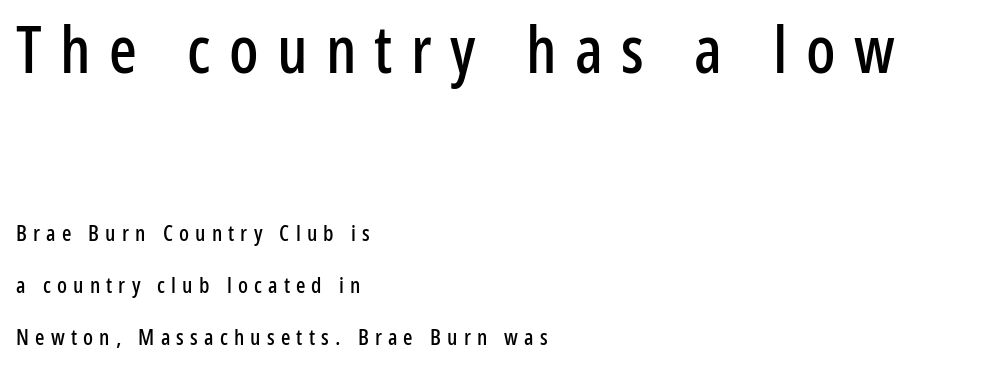
Reading down the block, your eye returns to a fixed left position each line. The line texture is sparse and dotted thanks to wide tracking. Typesetter's note — upper block bumped up in size, lower block left smaller. The rendering uses natural spacing where letterforms have individual widths. In terms of leading, this rendering errs on the spacious side.
